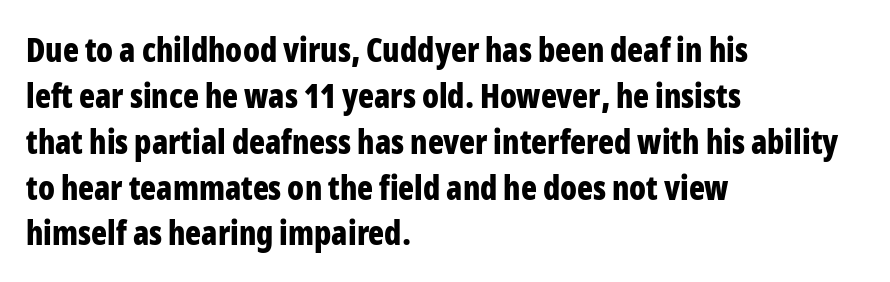
Q: Is the text bold? A: Yes.
Q: Is the text italic (slanted)? A: No, it is upright.
Q: Is the typeface a serif or a sans-serif typeface? A: Sans-serif.
Q: Is the text underlined? A: No.
Q: How is the paragraph aligned? A: Left-aligned.
Q: Is the spacing between letters normal or unusually wide? A: Normal.
Q: Is the spacing between lines tight, normal or loose? A: Normal.
Q: Width (condensed, normal, or wide)? A: Condensed.
Q: Stroke contrast? A: Low.
Q: x-height? A: Medium.
Q: Monospaced? A: No.
